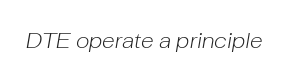
Q: Is the text bold? A: No.
Q: Is the text italic (slanted)? A: Yes, it leans right by about 10 degrees.
Q: Is the text underlined? A: No.
Q: Is the spacing between letters normal or unusually wide? A: Normal.
